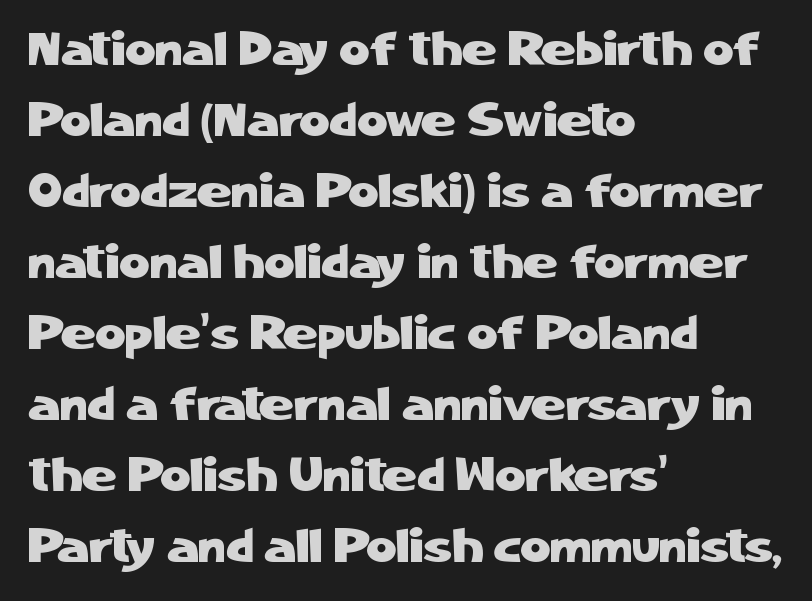
Quick note: not italic, upright. Proportional: the letters do not fall into vertical columns. Caption: standard tracking, unaltered. Rule under the text: the space is simply empty. You can tell from the bare stems that sans-serif type was used. Baseline-to-baseline distance is the conventional proportion of letter height.
